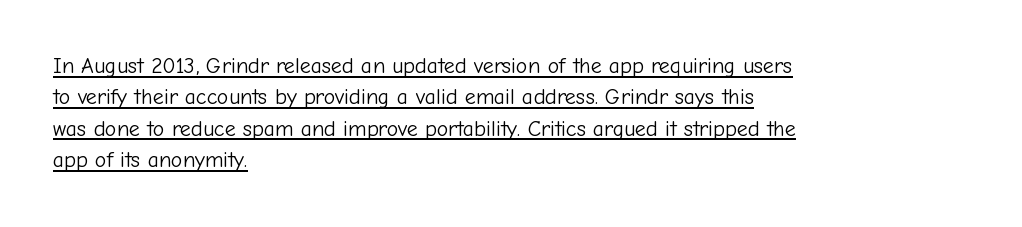
{"italic": "no", "bold": "no", "underline": "yes", "align": "left", "line_spacing": "normal", "line_spacing_ratio": 1.43, "letter_spacing": "normal", "letter_spacing_em": 0.0, "glyph_px": 22}
